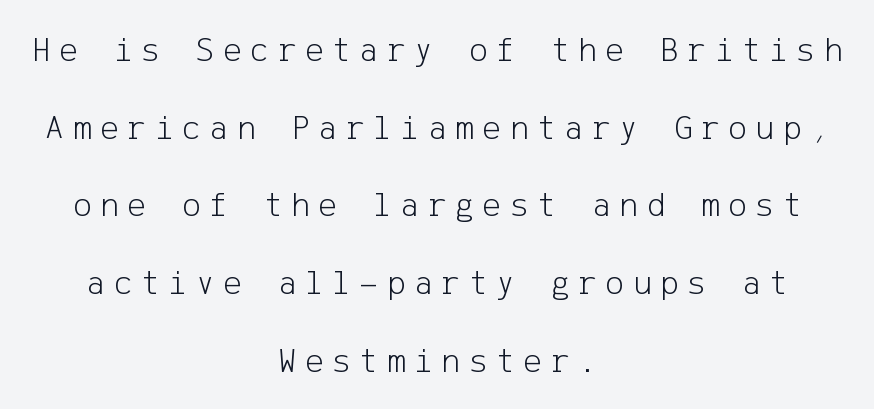
The image shows 35 px light sans-serif type, upright; set centered, loose line spacing (2.22x), unusually wide letter spacing (+0.25 em), not underlined; low stroke contrast and a medium x-height.
